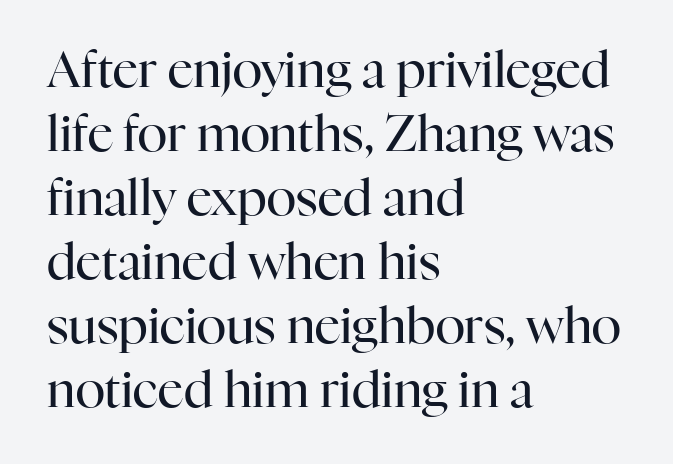
{"serif": "yes", "italic": "no", "bold": "no", "weight": "regular", "width": "normal", "stroke_contrast": "high", "x_height": "medium", "monospaced": "no", "underline": "no", "align": "left", "line_spacing": "normal", "line_spacing_ratio": 1.28, "letter_spacing": "normal", "letter_spacing_em": 0.0, "glyph_px": 50}
